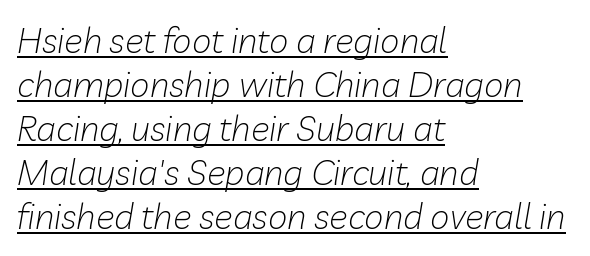
The image shows 35 px light type, italic (leaning right); set left-aligned, normal line spacing (1.26x), normal letter spacing, underlined; low stroke contrast and a medium x-height.
